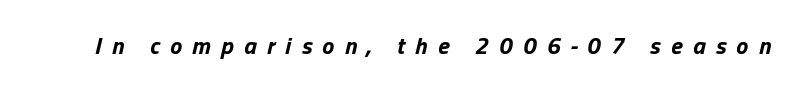
Students, note that the glyphs here are deliberately spaced far apart. The letters are bold, with thick, heavy strokes. An italicized treatment has been applied to the whole sample. Descender tails drop into unmarked territory.
